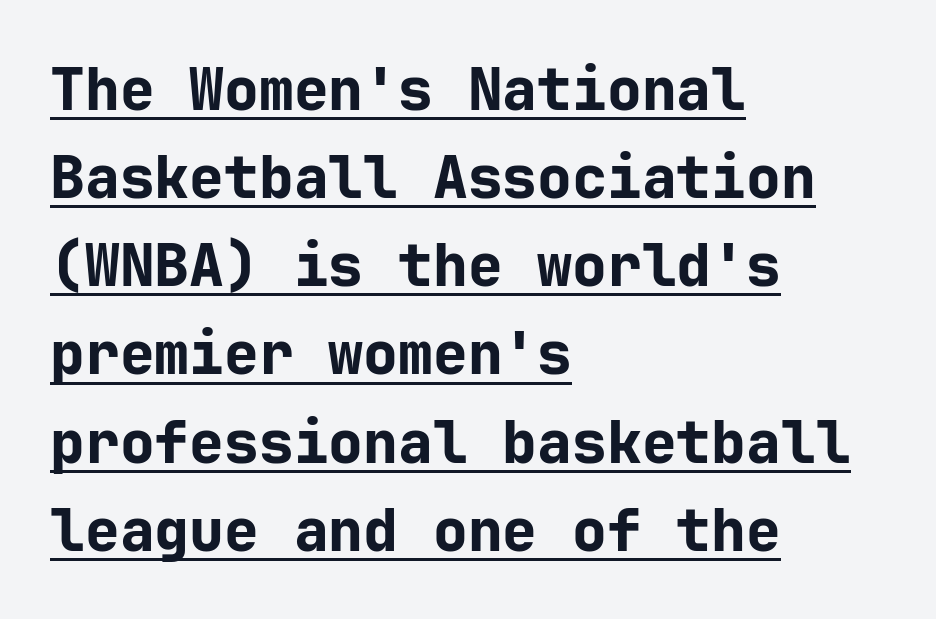
{"serif": "no", "italic": "no", "bold": "yes", "weight": "bold", "width": "normal", "stroke_contrast": "low", "x_height": "medium", "underline": "yes", "align": "left", "line_spacing": "normal", "line_spacing_ratio": 1.52, "letter_spacing": "normal", "letter_spacing_em": 0.0, "glyph_px": 58}
